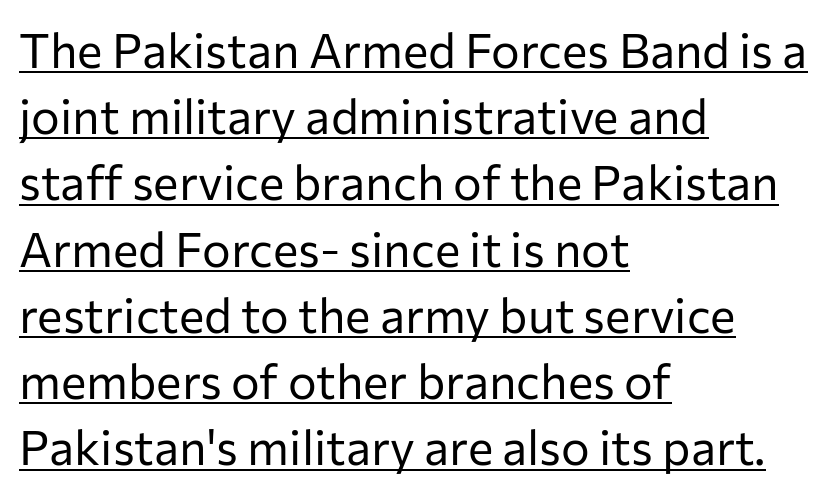
Q: Is the text bold? A: No.
Q: Is the text italic (slanted)? A: No, it is upright.
Q: Is the typeface a serif or a sans-serif typeface? A: Sans-serif.
Q: Is the text underlined? A: Yes.
Q: How is the paragraph aligned? A: Left-aligned.
Q: Is the spacing between letters normal or unusually wide? A: Normal.
Q: Is the spacing between lines tight, normal or loose? A: Normal.
Q: Width (condensed, normal, or wide)? A: Normal.
Q: Stroke contrast? A: Low.
Q: x-height? A: Medium.
Q: Monospaced? A: No.
